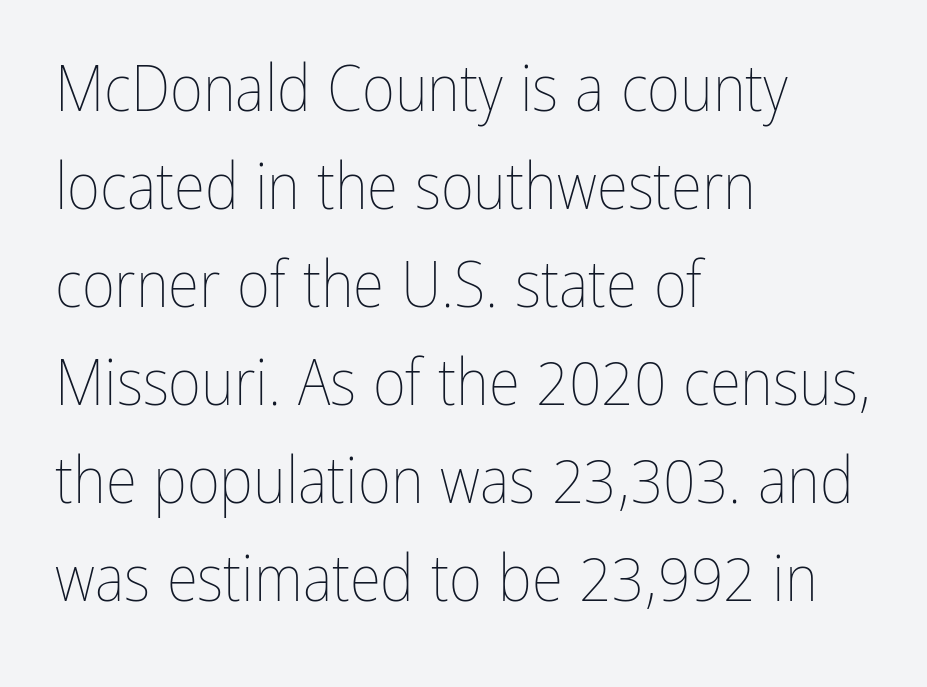
Vertically, the passage feels balanced, rows spaced as you'd expect. Vertical strokes here are truly vertical. Letter spacing: default. Does the copy run flush right? No — it runs flush left. Stems here are at most as thick as an everyday book face.
